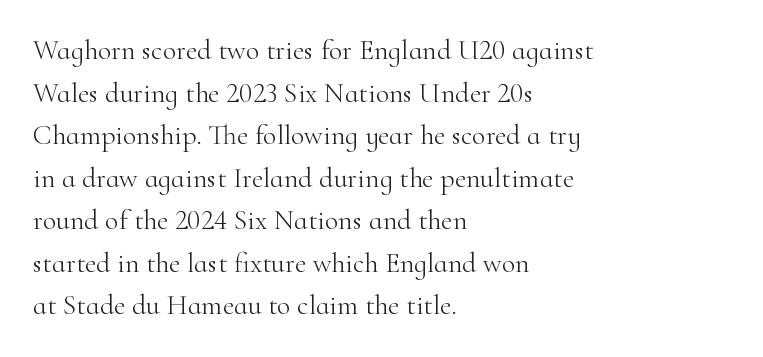
The compositor pushed each line to the left boundary. Italic: no, the glyphs are upright roman. Looks like regular typesetting: each glyph gets only the width it needs. Stroke terminals: seriffed.
